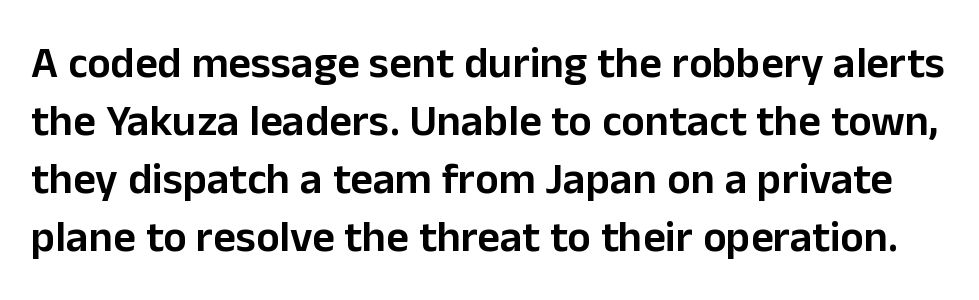
Glance below the letters and you will spot only blank space. Each new line begins a customary step beneath the previous one. Serif or sans? Sans — the stroke terminals are bare. Its strokes are somewhat broadened, the hallmark of semibold type. A typesetter would mark this as roman, not italic.
